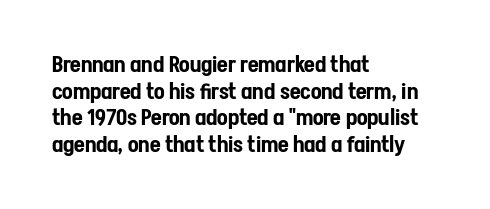
A student would call this left alignment; a typographer would say flush left, rag right. Nobody touched the tracking dial on this one. Tall strokes in this sample are plumb rather than angled. Descenders are the only things crossing below the line.
